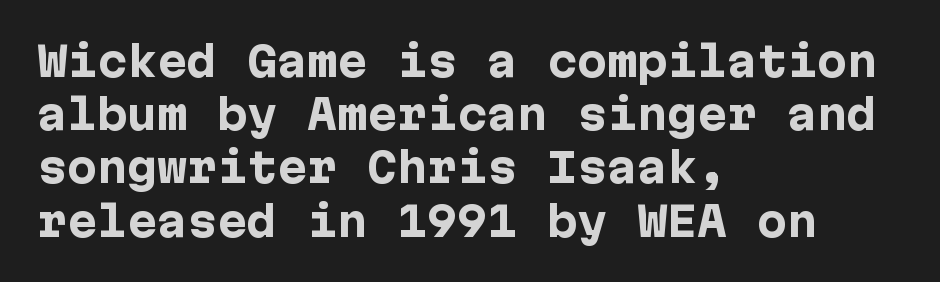
Q: Is the text bold? A: Yes.
Q: Is the text italic (slanted)? A: No, it is upright.
Q: Is the typeface a serif or a sans-serif typeface? A: Sans-serif.
Q: Is the text underlined? A: No.
Q: How is the paragraph aligned? A: Left-aligned.
Q: Is the spacing between letters normal or unusually wide? A: Normal.
Q: Is the spacing between lines tight, normal or loose? A: Normal.
Q: Width (condensed, normal, or wide)? A: Normal.
Q: Stroke contrast? A: Low.
Q: x-height? A: Medium.
